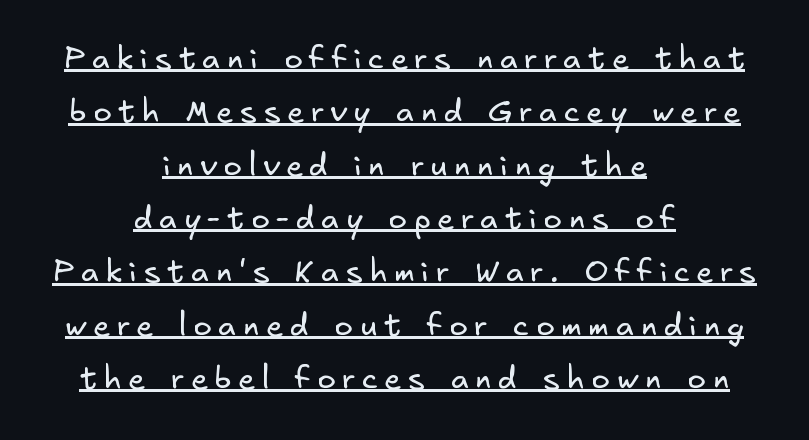
Q: Is the text bold? A: No.
Q: Is the typeface a serif or a sans-serif typeface? A: Sans-serif.
Q: Is the text underlined? A: Yes.
Q: How is the paragraph aligned? A: Centered.
Q: Is the spacing between letters normal or unusually wide? A: Unusually wide.
Q: Width (condensed, normal, or wide)? A: Normal.
Q: Stroke contrast? A: Low.
Q: x-height? A: Small.
